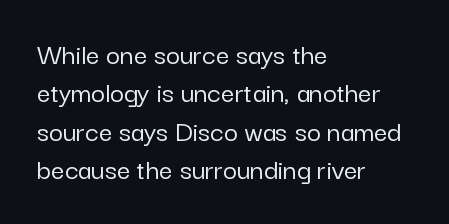
{"serif": "no", "italic": "no", "width": "normal", "stroke_contrast": "low", "x_height": "medium", "monospaced": "no", "underline": "no", "align": "left", "line_spacing": "normal", "line_spacing_ratio": 1.28, "letter_spacing": "normal", "letter_spacing_em": 0.0, "glyph_px": 30}
